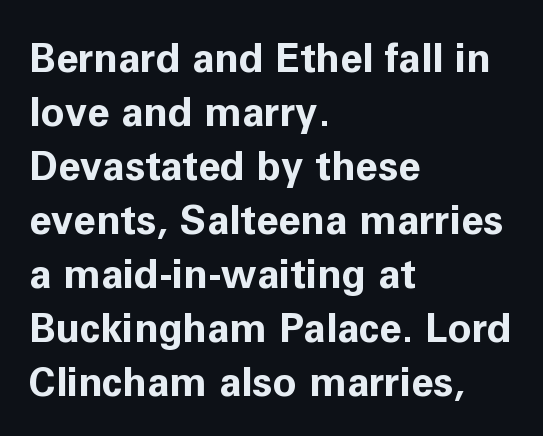
{"serif": "no", "italic": "no", "bold": "yes", "weight": "bold", "width": "normal", "stroke_contrast": "low", "x_height": "medium", "monospaced": "no", "underline": "no", "align": "left", "line_spacing": "normal", "line_spacing_ratio": 1.35, "letter_spacing": "normal", "letter_spacing_em": 0.0, "glyph_px": 40}
